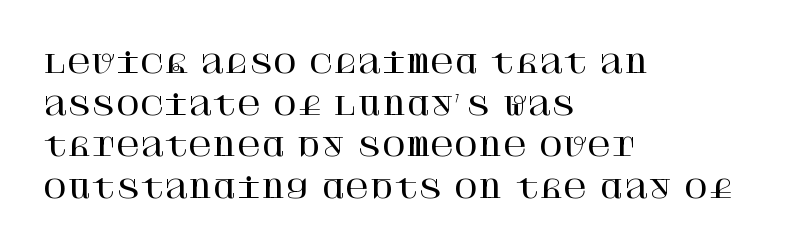
Q: Is the text italic (slanted)? A: No, it is upright.
Q: Is the text underlined? A: No.
Q: How is the paragraph aligned? A: Left-aligned.
Q: Is the spacing between letters normal or unusually wide? A: Normal.
Q: Is the spacing between lines tight, normal or loose? A: Normal.
